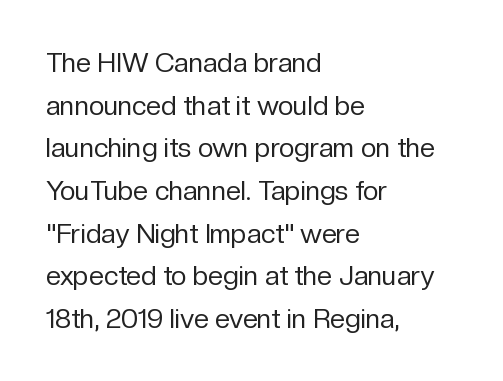
{"italic": "no", "bold": "no", "underline": "no", "align": "left", "line_spacing": "normal", "line_spacing_ratio": 1.58, "letter_spacing": "normal", "letter_spacing_em": 0.0, "glyph_px": 27}
